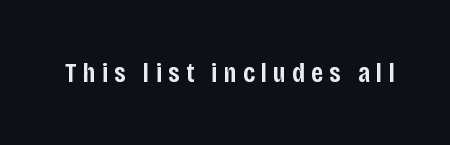
The image shows 28 px semibold, condensed sans-serif type, upright; set unusually wide letter spacing (+0.22 em), not underlined; low stroke contrast and a large x-height.
